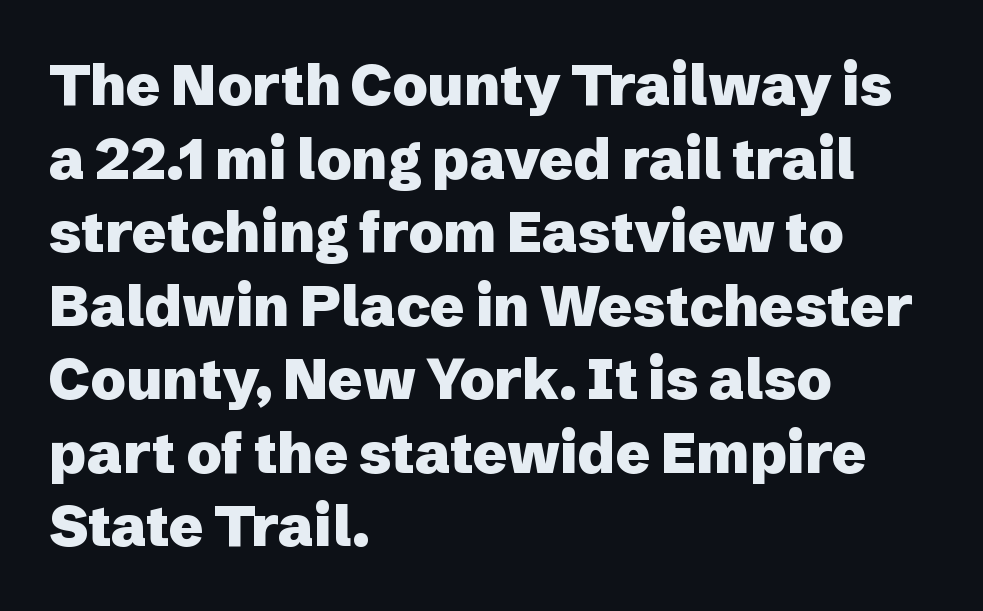
No word sits above an underline. Vertically, the passage feels balanced, rows spaced as you'd expect. Do the characters align in a grid? No, the font is proportional. A student would call this left alignment; a typographer would say flush left, rag right.
